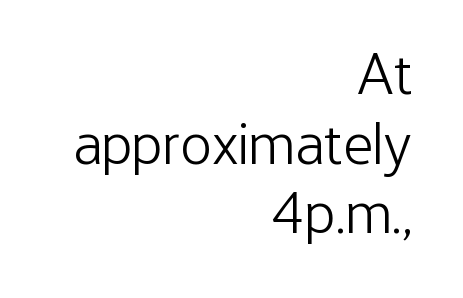
Q: Is the text bold? A: No.
Q: Is the text italic (slanted)? A: No, it is upright.
Q: Is the typeface a serif or a sans-serif typeface? A: Sans-serif.
Q: Is the text underlined? A: No.
Q: How is the paragraph aligned? A: Right-aligned.
Q: Is the spacing between letters normal or unusually wide? A: Normal.
Q: Width (condensed, normal, or wide)? A: Condensed.
Q: Stroke contrast? A: Low.
Q: x-height? A: Medium.
Q: Monospaced? A: No.
